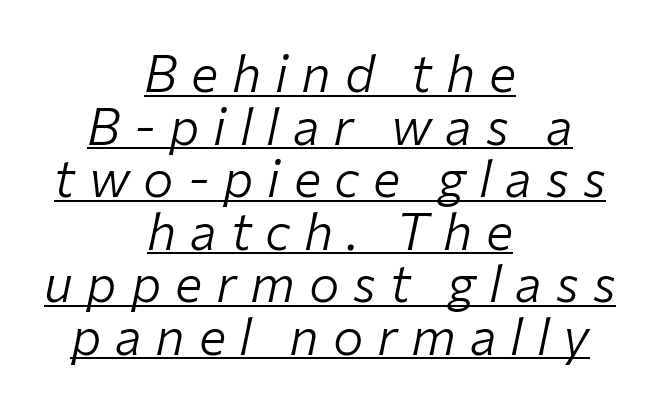
The image shows 51 px light type, italic (leaning right); set centered, tight line spacing (1.03x), unusually wide letter spacing (+0.27 em), underlined; low stroke contrast and a medium x-height.
